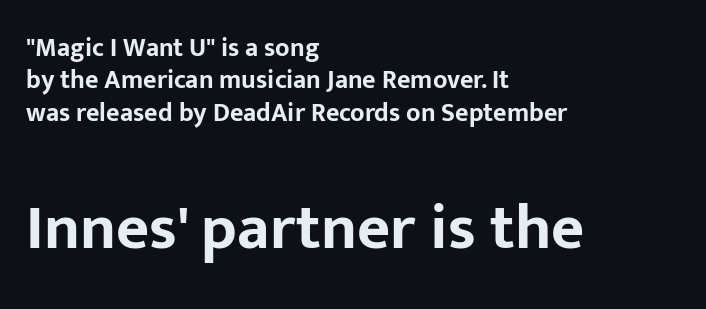
Unlike a traditional serif, this face leaves its strokes unadorned. Horizontally, the lines are justified to the leading edge only. The axis of the letterforms is exactly vertical. The more generous point size was reserved for the lower chunk. The rendering uses natural spacing where letterforms have individual widths.
